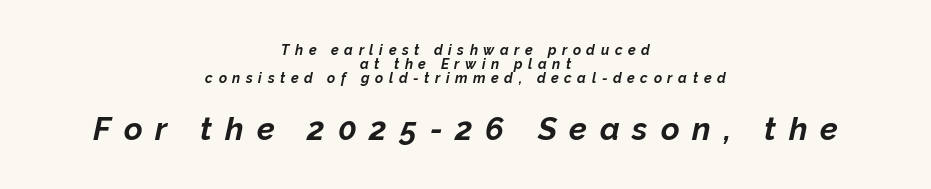
The image shows 32 px bold type, italic (leaning right); set centered, tight line spacing (1.0x), unusually wide letter spacing (+0.4 em), not underlined; the second (bottom) block is 2.29x larger; low stroke contrast and a medium x-height.
